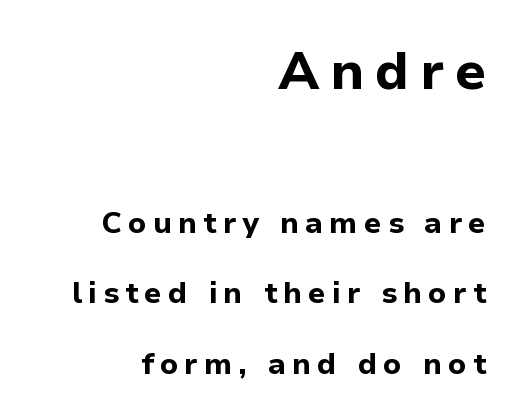
Looks like regular typesetting: each glyph gets only the width it needs. The vertical gap from one line to the next is large. A student would notice the top passage is typeset larger than what follows. Does the weight exceed regular? Yes, all the way to bold. A flush-right, rag-left setting is used for this passage.
